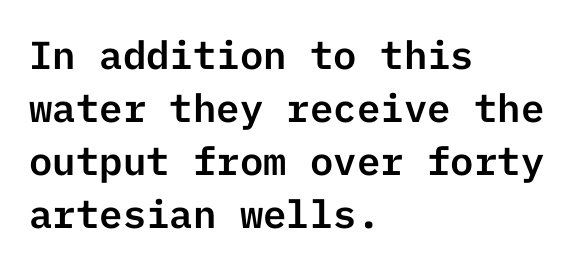
The image shows 39 px sans-serif type, upright; set left-aligned, normal line spacing (1.36x), normal letter spacing, not underlined; low stroke contrast and a medium x-height.
